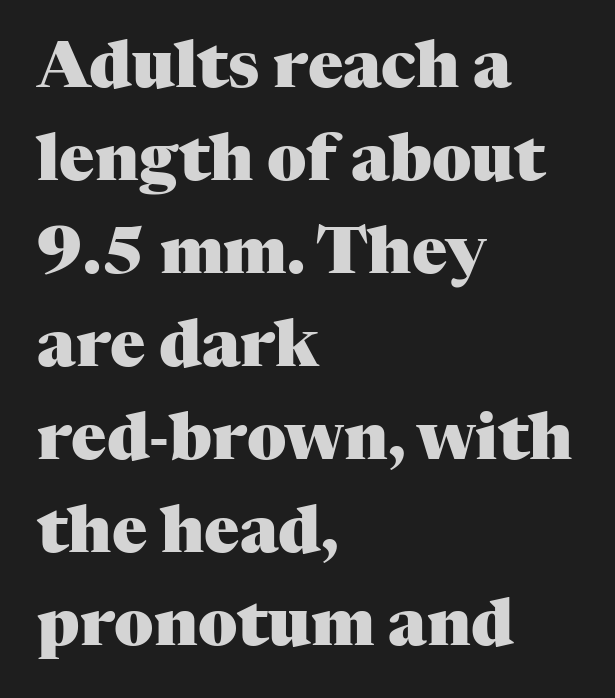
Anything drawn beneath the words? Only blank space. All the whitespace from short lines collects on the right. Rows of type keep a routine distance in the vertical direction. What stands out about the letter spacing? Nothing — it is the standard amount. Caption: bold face, heavy strokes. Spacing verdict: proportional, widths tailored to each character.
